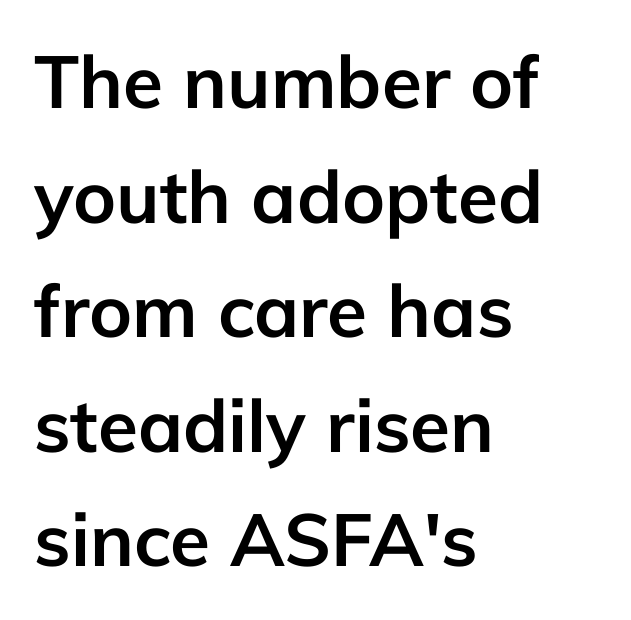
Q: Is the text bold? A: Yes.
Q: Is the text italic (slanted)? A: No, it is upright.
Q: Is the typeface a serif or a sans-serif typeface? A: Sans-serif.
Q: Is the text underlined? A: No.
Q: How is the paragraph aligned? A: Left-aligned.
Q: Is the spacing between letters normal or unusually wide? A: Normal.
Q: Is the spacing between lines tight, normal or loose? A: Normal.
Q: Width (condensed, normal, or wide)? A: Normal.
Q: Stroke contrast? A: Low.
Q: x-height? A: Medium.
Q: Monospaced? A: No.
